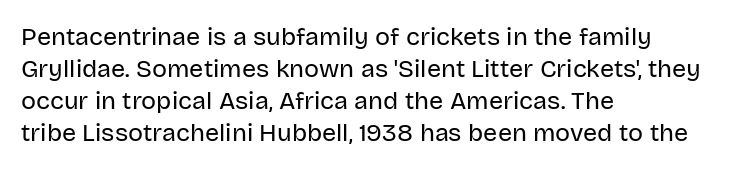
Glance below the letters and you will spot only blank space. The weight tops out at a normal text grade. Teacher's note: observe the even left margin — that is flush-left alignment. Interline gaps are of average width in this sample. In terms of posture, this sample is upright.
